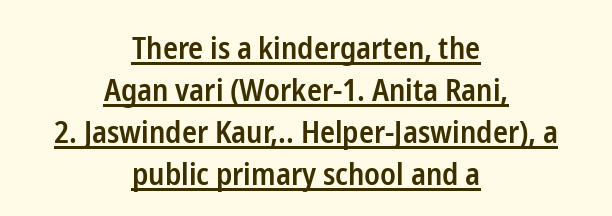
Is the type bold? Partly — it's a semibold, heavier than regular but not fully bold. Do the characters align in a grid? No, the font is proportional. Letterform terminals end flat and unadorned throughout the passage. A roman cut, with each character standing at attention. These lines keep a tight, regular rhythm from letter to letter.
